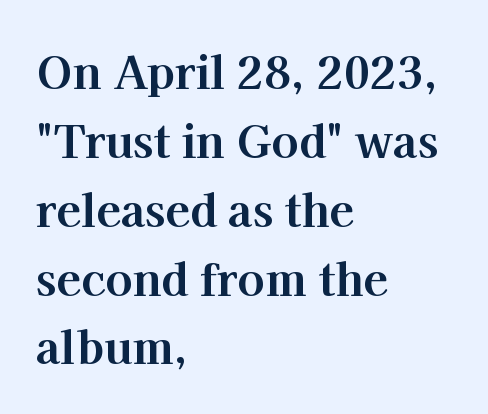
The image shows 45 px bold serif type, upright; set left-aligned, normal line spacing (1.53x), normal letter spacing, not underlined; high stroke contrast and a medium x-height.
